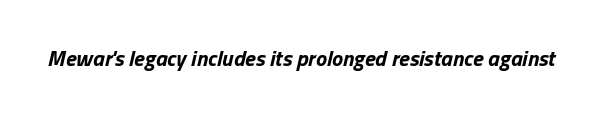
Q: Is the text bold? A: Yes.
Q: Is the text italic (slanted)? A: Yes, it leans right by about 13 degrees.
Q: Is the text underlined? A: No.
Q: Is the spacing between letters normal or unusually wide? A: Normal.
